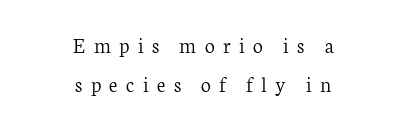
The image shows 22 px text type, upright; set centered, line spacing 1.76x, unusually wide letter spacing (+0.38 em), not underlined.
